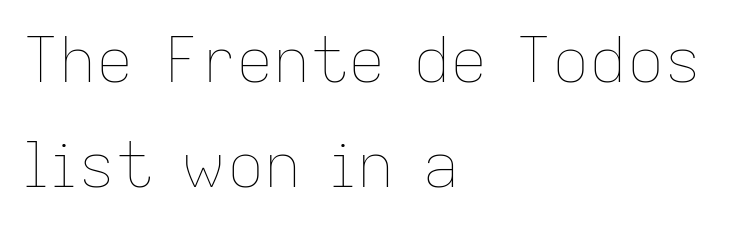
The image shows 62 px thin type, upright; set left-aligned, normal line spacing (1.7x), normal letter spacing, not underlined; low stroke contrast and a medium x-height.
